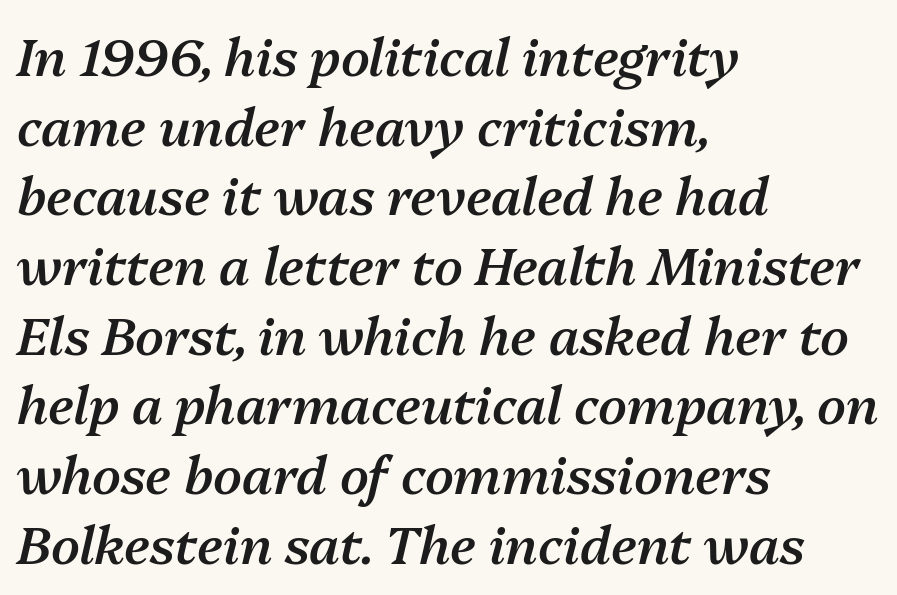
Clear beneath every line of the passage. You could not count columns in this text — the font is proportionally spaced. The rendering uses a semibold face; strokes are thickened but not to full bold. Regarding leading, the lines here are spaced in the standard way.
